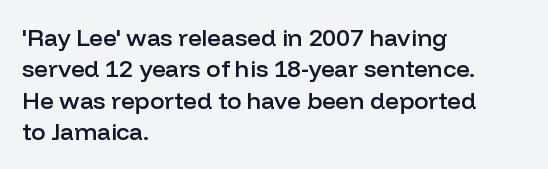
Q: Is the text bold? A: Semi-bold.
Q: Is the text italic (slanted)? A: No, it is upright.
Q: Is the text underlined? A: No.
Q: How is the paragraph aligned? A: Left-aligned.
Q: Is the spacing between letters normal or unusually wide? A: Normal.
Q: Is the spacing between lines tight, normal or loose? A: Normal.
